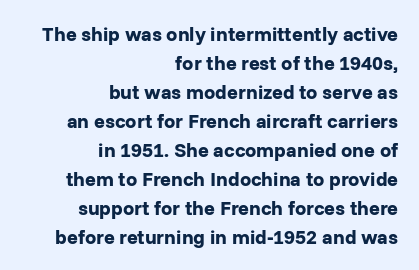
The image shows 20 px bold type, upright; set right-aligned, normal line spacing (1.45x), normal letter spacing, not underlined.
